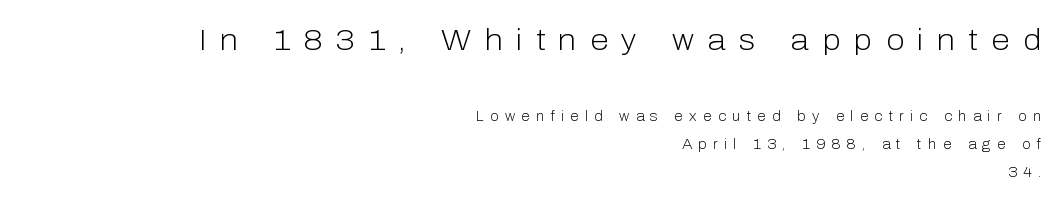
{"serif": "no", "italic": "no", "bold": "no", "weight": "light", "width": "normal", "stroke_contrast": "low", "x_height": "medium", "monospaced": "no", "underline": "no", "align": "right", "line_spacing": "loose", "line_spacing_ratio": 2.02, "letter_spacing": "wide", "letter_spacing_em": 0.45, "larger_block": "first", "size_ratio": 2.14, "glyph_px": 30}
